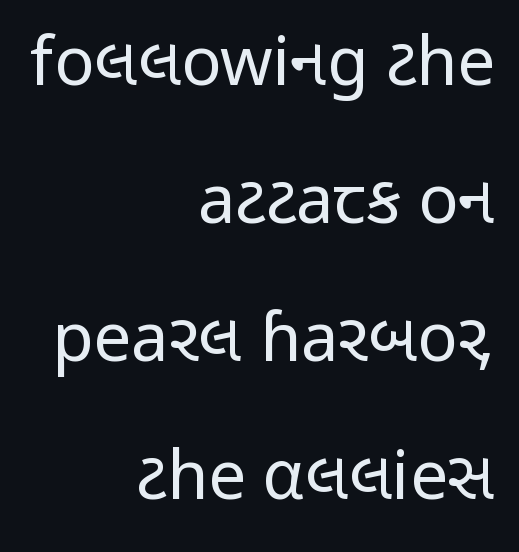
The image shows 67 px regular-weight, condensed sans-serif type, upright; set right-aligned, loose line spacing (2.06x), normal letter spacing, not underlined; low stroke contrast and a medium x-height.
